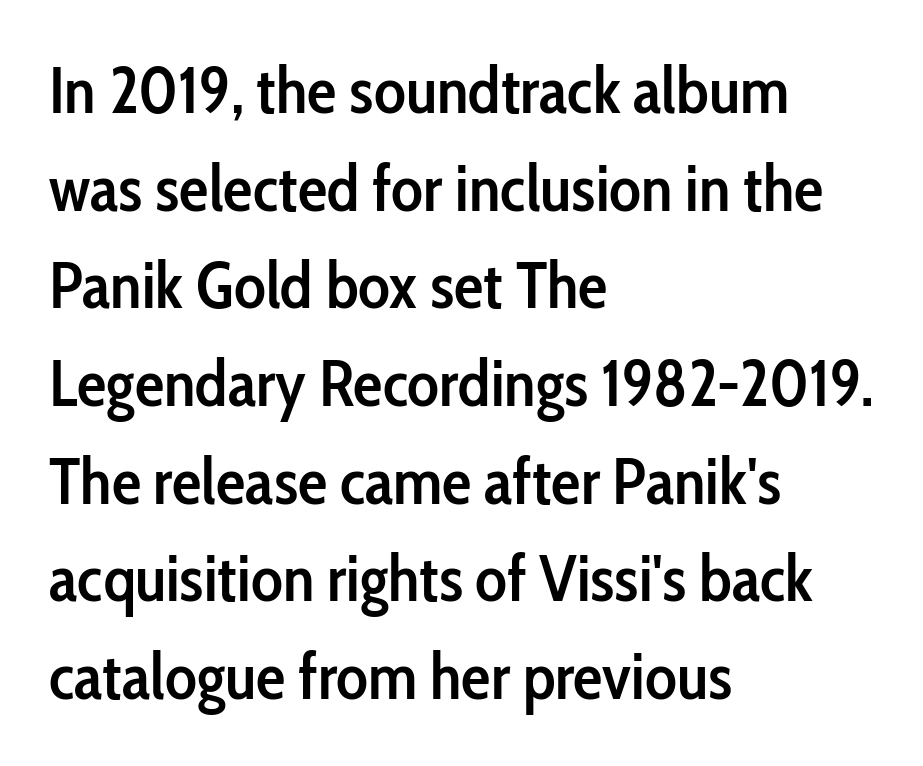
Think of a printed novel: that variable character pitch is what you see here. The glyphs are unaccompanied by any horizontal stroke below them. Inter-character spacing is left at the font's built-in metrics. A typesetter would mark this as roman, not italic. The font family rendered here belongs to the sans-serif group.
